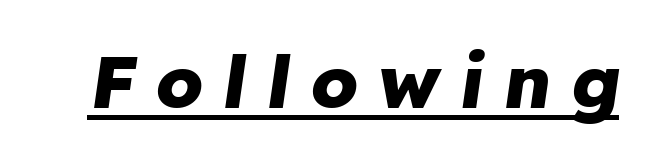
{"italic": "yes", "lean": "right", "slant_degrees": 8, "bold": "yes", "weight": "heavy", "width": "normal", "stroke_contrast": "low", "x_height": "medium", "monospaced": "no", "underline": "yes", "letter_spacing": "wide", "letter_spacing_em": 0.27, "glyph_px": 73}
